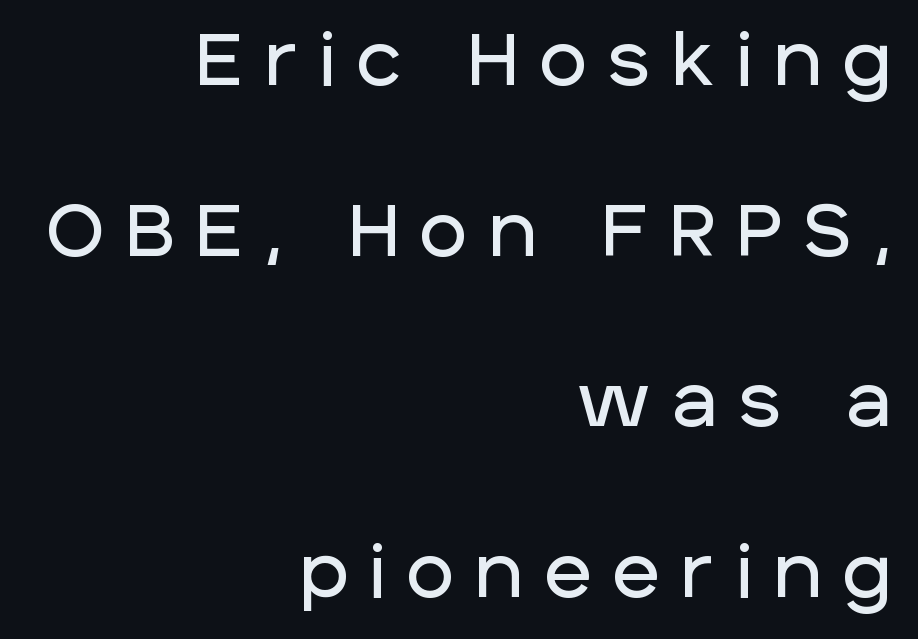
{"serif": "no", "italic": "no", "width": "normal", "stroke_contrast": "low", "x_height": "large", "monospaced": "no", "underline": "no", "align": "right", "line_spacing": "loose", "line_spacing_ratio": 2.37, "letter_spacing": "wide", "letter_spacing_em": 0.31, "glyph_px": 72}
